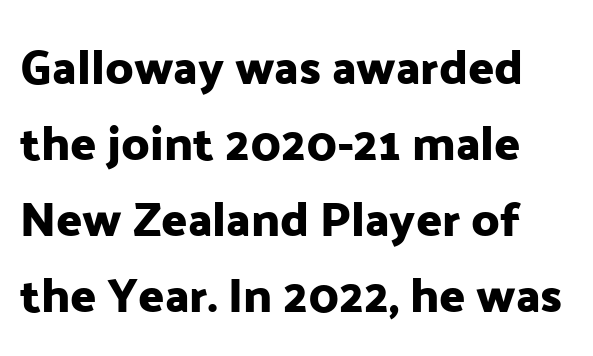
These lines are rendered in a variable-pitch font. You can tell it's not italic because the verticals are truly vertical. The line-height multiplier appears to be the usual default. Rule under the text: the space is simply empty. No extra tracking has been applied to these lines. Font category for this specimen: sans-serif.
